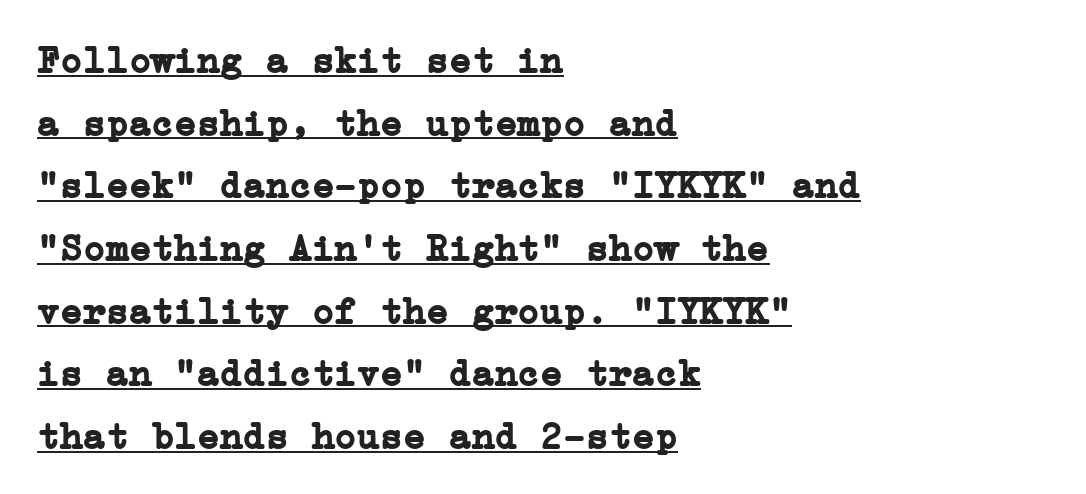
One glance says typical: line gaps are just what's usual. When letters stand straight like this, we call the style roman or upright. The sample has been set heavy, in full bold. Between one letter and the next there's only the usual sliver of space. Where is the straight margin? On the left.
